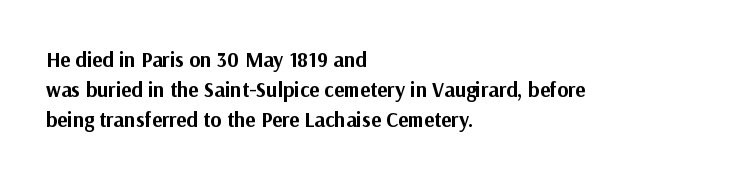
The image shows 21 px bold type, upright; set left-aligned, normal line spacing (1.44x), normal letter spacing, not underlined.
